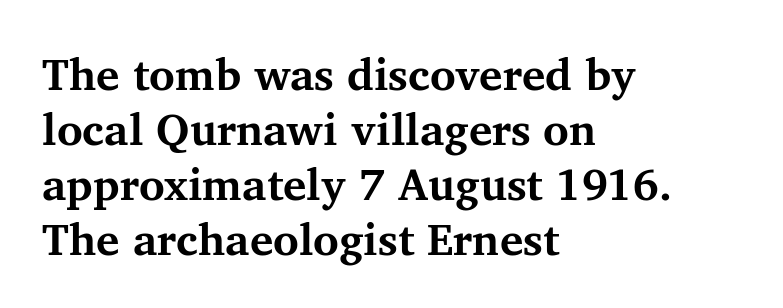
{"serif": "yes", "italic": "no", "bold": "yes", "weight": "bold", "width": "normal", "stroke_contrast": "medium", "x_height": "medium", "monospaced": "no", "underline": "no", "align": "left", "line_spacing": "normal", "line_spacing_ratio": 1.25, "letter_spacing": "normal", "letter_spacing_em": 0.0, "glyph_px": 44}
